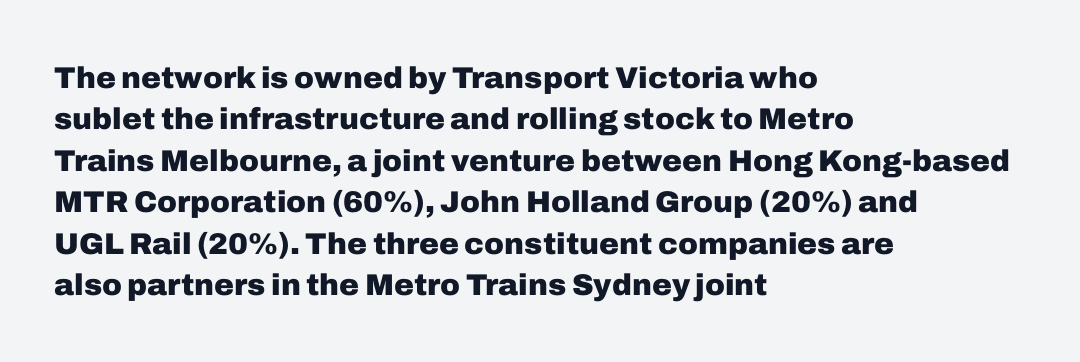
Q: Is the text bold? A: Yes.
Q: Is the text italic (slanted)? A: No, it is upright.
Q: Is the typeface a serif or a sans-serif typeface? A: Sans-serif.
Q: Is the text underlined? A: No.
Q: How is the paragraph aligned? A: Left-aligned.
Q: Is the spacing between letters normal or unusually wide? A: Normal.
Q: Is the spacing between lines tight, normal or loose? A: Normal.
Q: Width (condensed, normal, or wide)? A: Normal.
Q: Stroke contrast? A: Low.
Q: x-height? A: Medium.
Q: Monospaced? A: No.
